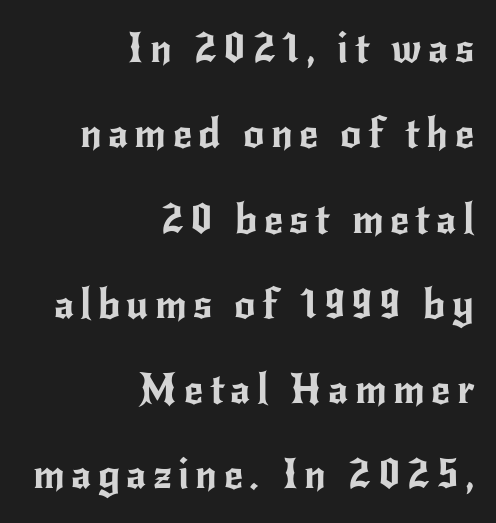
Q: Is the text italic (slanted)? A: No, it is upright.
Q: Is the typeface a serif or a sans-serif typeface? A: Sans-serif.
Q: Is the text underlined? A: No.
Q: How is the paragraph aligned? A: Right-aligned.
Q: Is the spacing between lines tight, normal or loose? A: Loose.
Q: Width (condensed, normal, or wide)? A: Normal.
Q: Stroke contrast? A: Low.
Q: x-height? A: Small.
Q: Monospaced? A: No.
